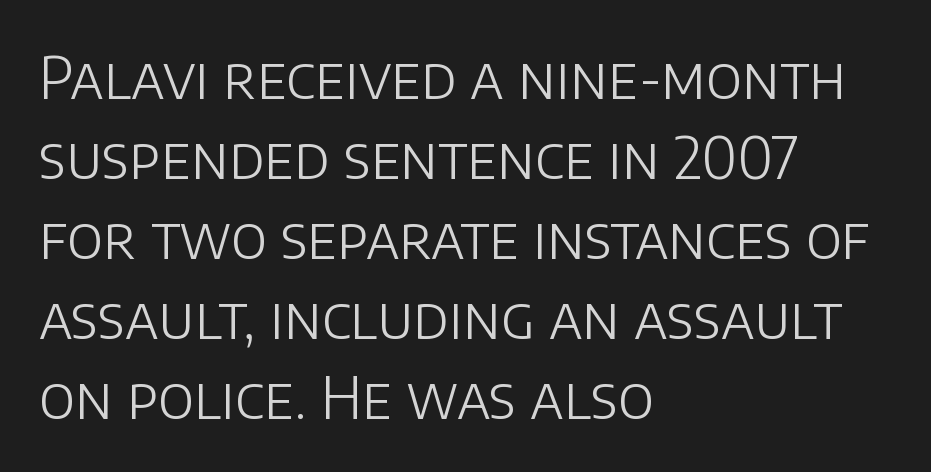
The image shows 58 px light sans-serif type, upright; set left-aligned, normal line spacing (1.38x), normal letter spacing, not underlined; low stroke contrast and a large x-height.
